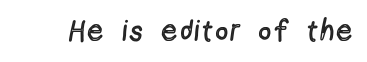
{"serif": "no", "bold": "no", "weight": "regular", "width": "condensed", "x_height": "medium", "monospaced": "no", "underline": "no", "glyph_px": 29}
